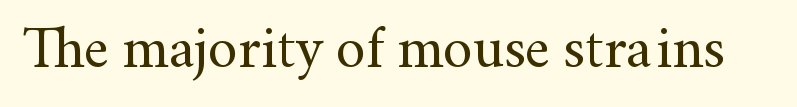
{"serif": "yes", "italic": "no", "bold": "no", "weight": "regular", "width": "normal", "stroke_contrast": "medium", "x_height": "small", "monospaced": "no", "underline": "no", "letter_spacing": "normal", "letter_spacing_em": 0.0, "glyph_px": 59}
